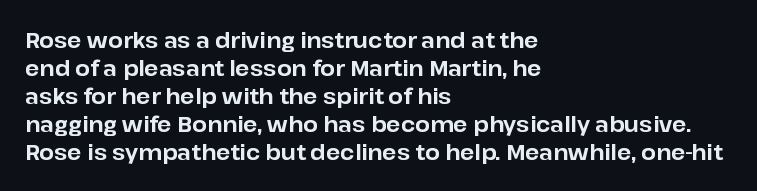
Style check: upright. Reading down the block, your eye returns to a fixed left position each line. This rendering leaves character spacing at its baseline value. Check under the words: just untouched page.
